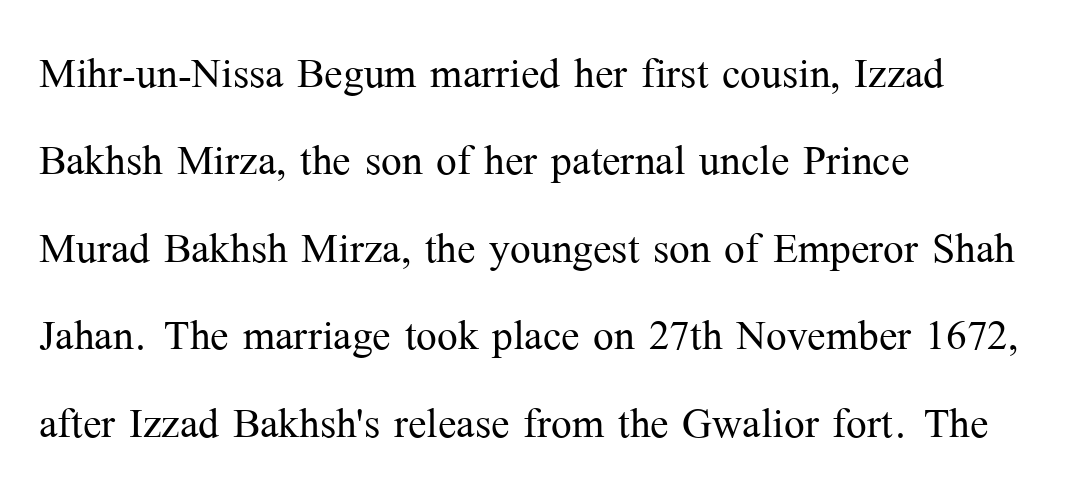
The image shows 55 px light serif type, upright; set left-aligned, normal line spacing (1.59x), normal letter spacing, not underlined; medium stroke contrast and a medium x-height.
